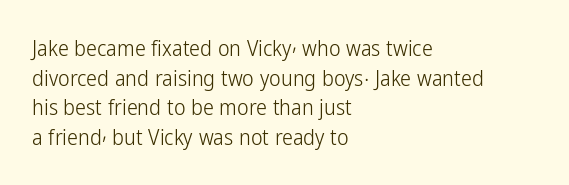
Unmarked baselines from the first word to the last. The designer left line spacing at the default. The rendering anchors every line to the left-hand side. The gaps between neighbouring characters are ordinary and unremarkable. The type sits square on the baseline with zero lean.
